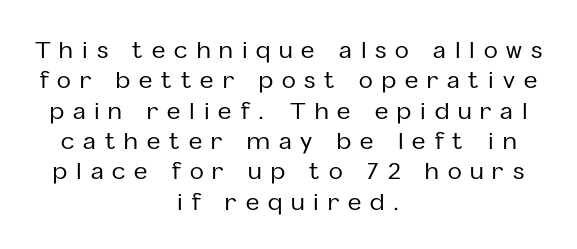
The image shows 23 px text type, upright; set centered, normal line spacing (1.32x), unusually wide letter spacing (+0.39 em), not underlined.
